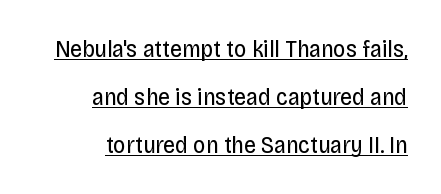
Q: Is the text bold? A: No.
Q: Is the text italic (slanted)? A: No, it is upright.
Q: Is the text underlined? A: Yes.
Q: How is the paragraph aligned? A: Right-aligned.
Q: Is the spacing between letters normal or unusually wide? A: Normal.
Q: Is the spacing between lines tight, normal or loose? A: Loose.
